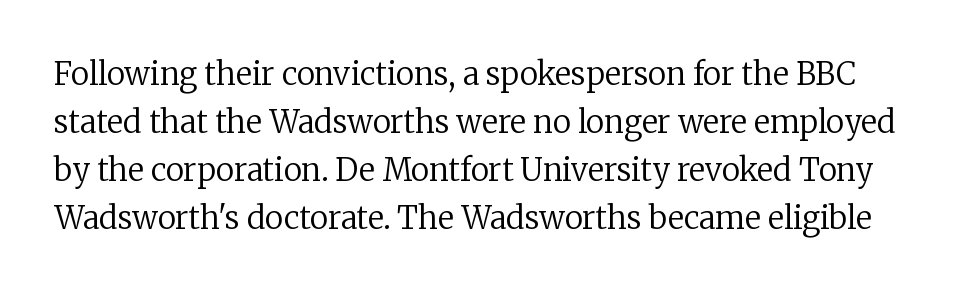
Q: Is the text bold? A: No.
Q: Is the text italic (slanted)? A: No, it is upright.
Q: Is the typeface a serif or a sans-serif typeface? A: Serif.
Q: Is the text underlined? A: No.
Q: Is the spacing between letters normal or unusually wide? A: Normal.
Q: Is the spacing between lines tight, normal or loose? A: Normal.
Q: Width (condensed, normal, or wide)? A: Normal.
Q: Stroke contrast? A: Low.
Q: x-height? A: Medium.
Q: Monospaced? A: No.
